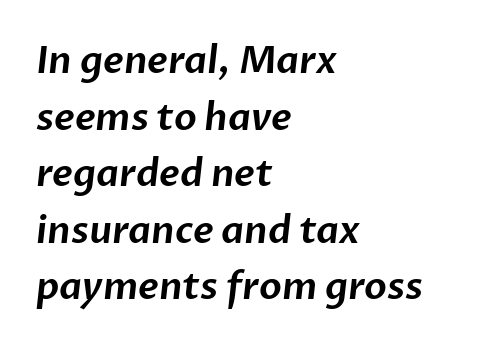
The image shows 37 px sans-serif type; set left-aligned, normal line spacing (1.53x), normal letter spacing, not underlined; low stroke contrast and a medium x-height.
